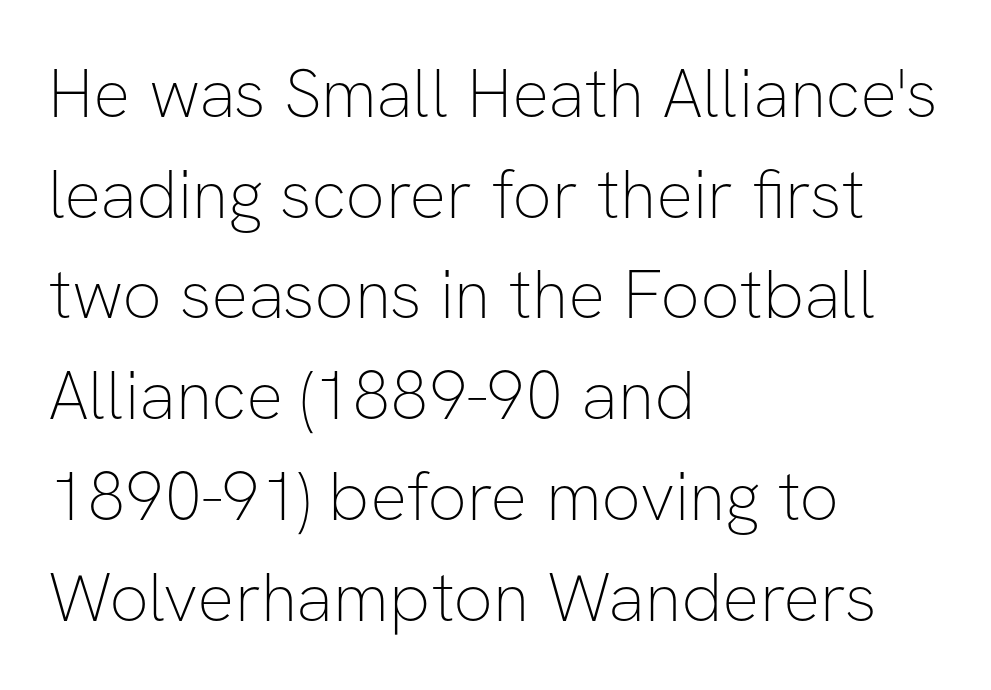
This sample has the flowing, uneven cadence of proportional lettering. Does extra space separate the letters? No, they use regular spacing. Nothing sits at the stroke ends, so this counts as sans-serif. This is roman type, the default non-slanted kind. The strip under each line holds only bare page. The font is comparable to plain body text, perhaps lighter.
